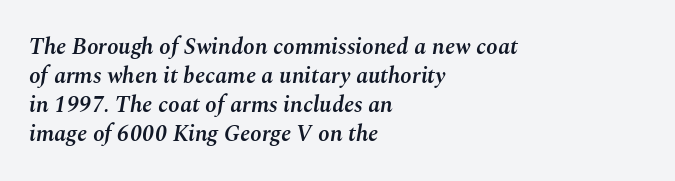
{"italic": "yes", "lean": "right", "slant_degrees": 10, "bold": "semi", "underline": "no", "align": "left", "line_spacing": "normal", "line_spacing_ratio": 1.26, "letter_spacing": "normal", "letter_spacing_em": 0.0, "glyph_px": 23}
